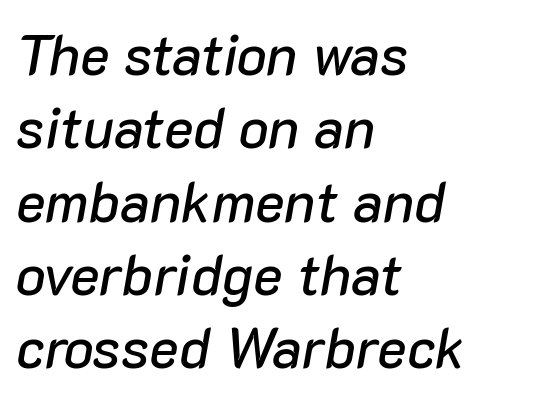
The image shows 56 px text type, italic (leaning right); set left-aligned, normal line spacing (1.31x), normal letter spacing, not underlined; low stroke contrast and a medium x-height.
